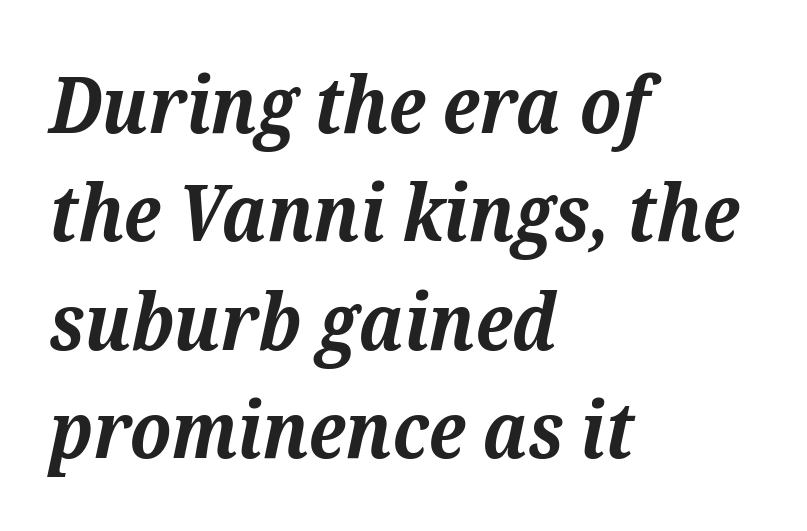
Students, this is bold: see how much ink each stroke carries. Short and long lines alike share a common starting point at left. Varying glyph widths throughout — classic text-font behaviour. Serifs: yes, visible at the terminals of the letterforms. The vertical gap from one line to the next is medium.
